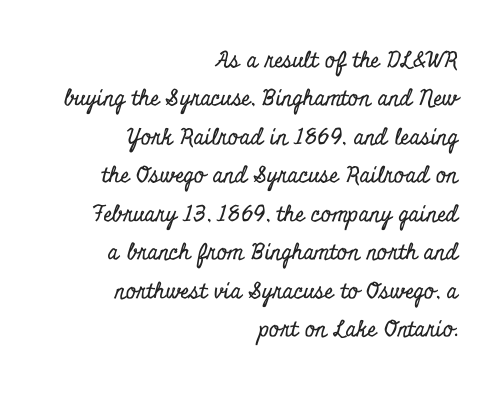
{"underline": "no", "align": "right", "line_spacing_ratio": 1.75, "letter_spacing": "normal", "letter_spacing_em": 0.0, "glyph_px": 22}
